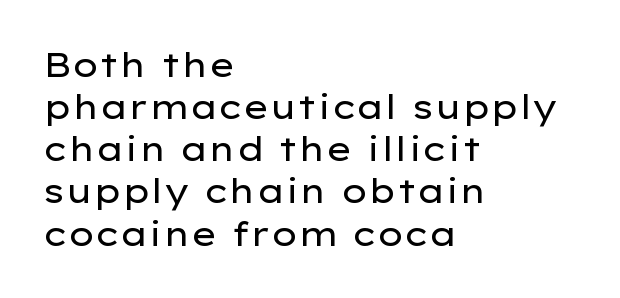
{"serif": "no", "italic": "no", "bold": "no", "weight": "regular", "width": "wide", "stroke_contrast": "low", "x_height": "medium", "monospaced": "no", "underline": "no", "align": "left", "line_spacing_ratio": 1.24, "letter_spacing": "normal", "letter_spacing_em": 0.0, "glyph_px": 34}
